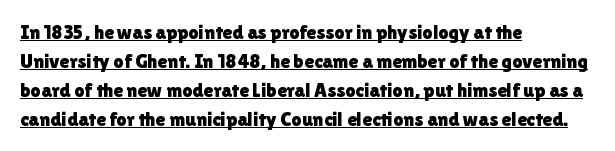
{"italic": "no", "underline": "yes", "align": "left", "line_spacing": "normal", "line_spacing_ratio": 1.45, "letter_spacing": "normal", "letter_spacing_em": 0.0, "glyph_px": 20}
